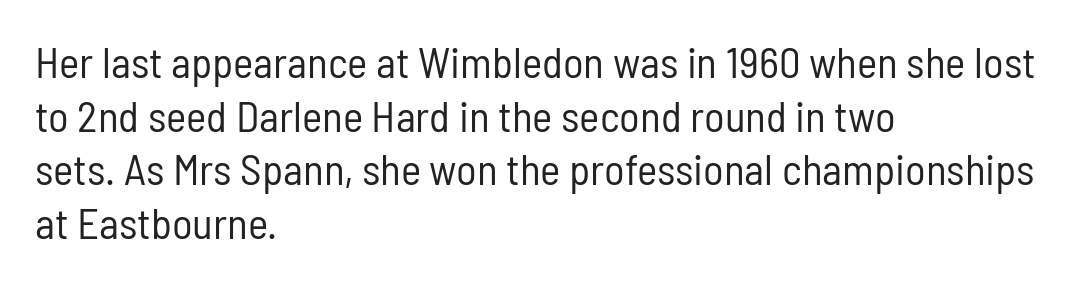
These lines stack with their left ends in a neat column. The line texture is even and compact thanks to regular tracking. The words here are not underlined. The rendering uses natural spacing where letterforms have individual widths. A sans-serif font was chosen for this passage.
